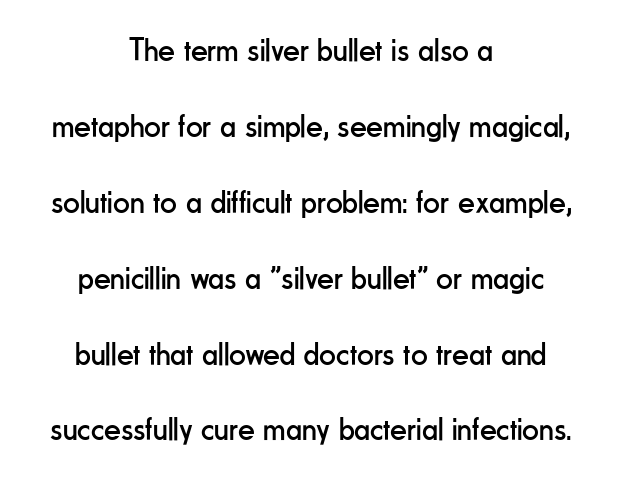
Q: Is the text bold? A: No.
Q: Is the text italic (slanted)? A: No, it is upright.
Q: Is the typeface a serif or a sans-serif typeface? A: Sans-serif.
Q: Is the text underlined? A: No.
Q: How is the paragraph aligned? A: Centered.
Q: Is the spacing between letters normal or unusually wide? A: Normal.
Q: Is the spacing between lines tight, normal or loose? A: Loose.
Q: Width (condensed, normal, or wide)? A: Condensed.
Q: Stroke contrast? A: Low.
Q: x-height? A: Small.
Q: Monospaced? A: No.
